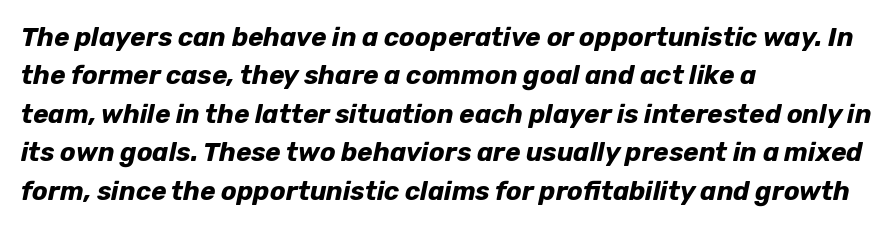
{"italic": "yes", "lean": "right", "slant_degrees": 12, "bold": "yes", "underline": "no", "align": "left", "line_spacing": "normal", "line_spacing_ratio": 1.48, "letter_spacing": "normal", "letter_spacing_em": 0.0, "glyph_px": 26}
